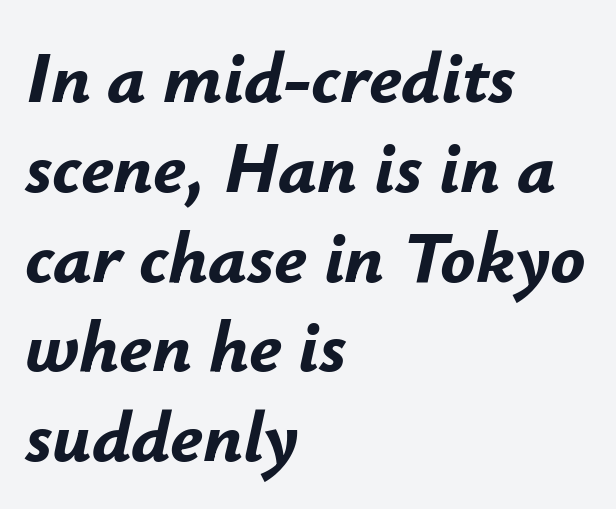
{"italic": "yes", "lean": "right", "slant_degrees": 12, "bold": "yes", "weight": "bold", "width": "normal", "stroke_contrast": "low", "x_height": "small", "monospaced": "no", "underline": "no", "align": "left", "line_spacing_ratio": 1.23, "letter_spacing": "normal", "letter_spacing_em": 0.0, "glyph_px": 73}
